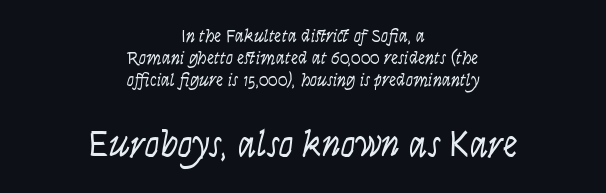
{"serif": "no", "bold": "no", "weight": "light", "width": "condensed", "stroke_contrast": "low", "x_height": "large", "monospaced": "no", "underline": "no", "align": "center", "line_spacing_ratio": 1.23, "letter_spacing": "normal", "letter_spacing_em": 0.0, "larger_block": "second", "size_ratio": 2.06, "glyph_px": 37}
